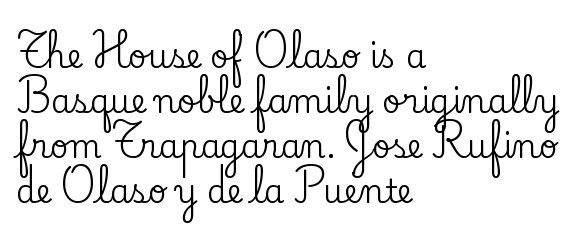
Q: Is the text italic (slanted)? A: No, it is upright.
Q: Is the typeface a serif or a sans-serif typeface? A: Serif.
Q: Is the text underlined? A: No.
Q: How is the paragraph aligned? A: Left-aligned.
Q: Is the spacing between letters normal or unusually wide? A: Normal.
Q: Is the spacing between lines tight, normal or loose? A: Normal.
Q: Width (condensed, normal, or wide)? A: Normal.
Q: Stroke contrast? A: Low.
Q: x-height? A: Small.
Q: Monospaced? A: No.
